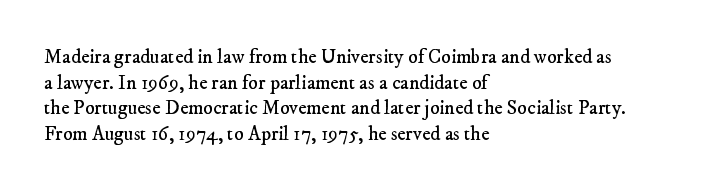
{"bold": "no", "underline": "no", "align": "left", "line_spacing": "normal", "line_spacing_ratio": 1.28, "letter_spacing": "normal", "letter_spacing_em": 0.0, "glyph_px": 20}
